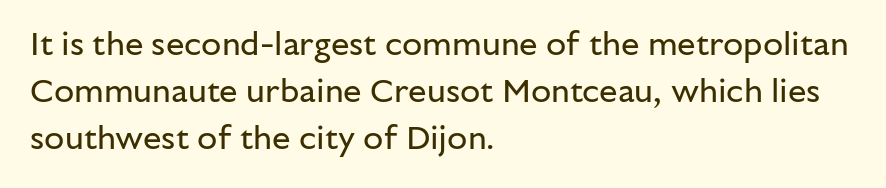
Check the space under the baseline: it is left empty. This sample has the flowing, uneven cadence of proportional lettering. Here the glyphs are tracked normally, forming tight word shapes. No extra ink here — the face is not bold. These lines stack with their left ends in a neat column. The rendering uses a moderate line-height, typical for paragraphs.
